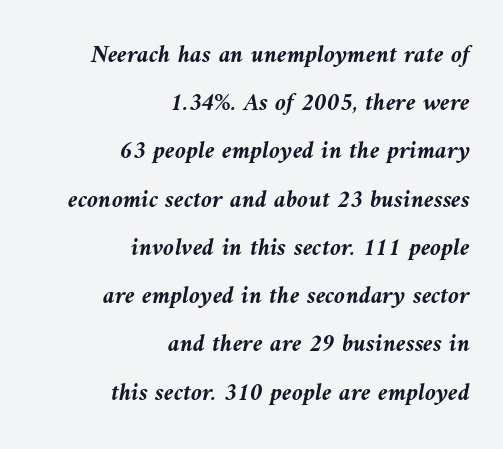
Q: Is the text bold? A: Yes.
Q: Is the text italic (slanted)? A: Yes, it leans left by about 9 degrees.
Q: Is the text underlined? A: No.
Q: How is the paragraph aligned? A: Right-aligned.
Q: Is the spacing between letters normal or unusually wide? A: Normal.
Q: Is the spacing between lines tight, normal or loose? A: Loose.
